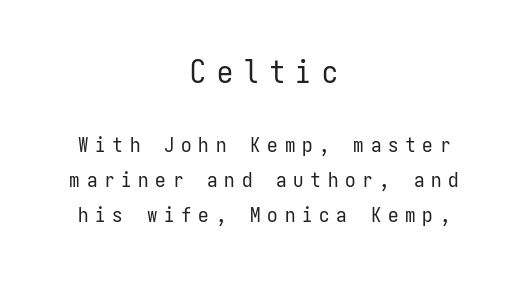
Q: Is the text bold? A: No.
Q: Is the text italic (slanted)? A: No, it is upright.
Q: Is the typeface a serif or a sans-serif typeface? A: Sans-serif.
Q: Is the text underlined? A: No.
Q: How is the paragraph aligned? A: Centered.
Q: Is the spacing between letters normal or unusually wide? A: Unusually wide.
Q: Is the spacing between lines tight, normal or loose? A: Normal.
Q: Which block of text is set in a larger size, the first (top) or the second (bottom)? A: The first (top) one.
Q: Width (condensed, normal, or wide)? A: Condensed.
Q: Stroke contrast? A: Low.
Q: x-height? A: Medium.
Q: Monospaced? A: Yes.
